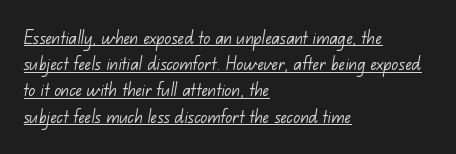
{"bold": "no", "underline": "yes", "align": "left", "line_spacing": "normal", "line_spacing_ratio": 1.25, "letter_spacing": "normal", "letter_spacing_em": 0.0, "glyph_px": 21}
